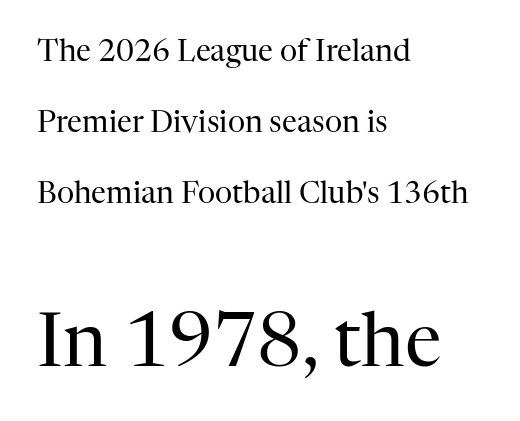
{"serif": "yes", "italic": "no", "bold": "no", "weight": "regular", "width": "normal", "stroke_contrast": "high", "x_height": "medium", "monospaced": "no", "underline": "no", "align": "left", "line_spacing": "loose", "line_spacing_ratio": 2.36, "letter_spacing": "normal", "letter_spacing_em": 0.0, "larger_block": "second", "size_ratio": 2.47, "glyph_px": 74}
